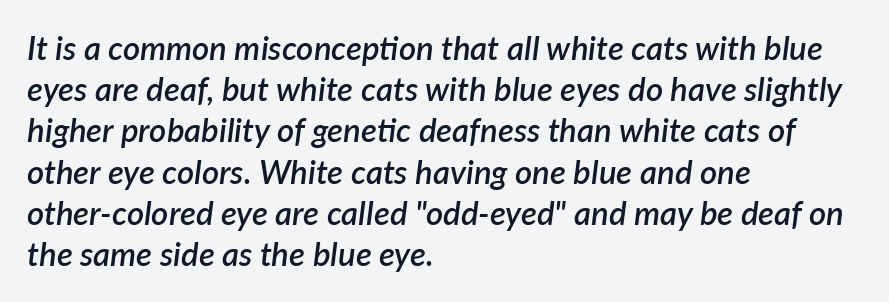
This block has exactly the height ordinary leading produces. Stroke thickness is moderately raised; the sample reads as semibold. These lines stack with their left ends in a neat column. Words float on clear page, feet unadorned.
